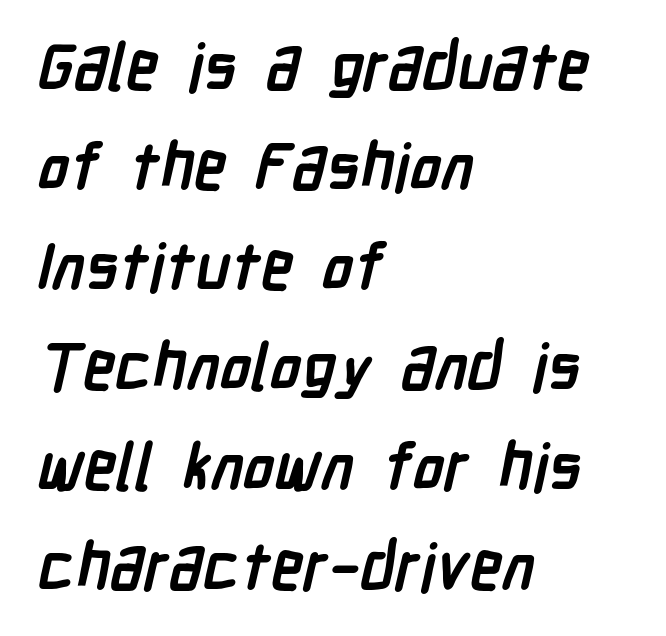
Plain, unruled lines of type. Character widths vary here, with narrow letters taking less room than wide ones. Caption: standard tracking, unaltered. A normal amount of white space separates one row of letters from the next.
